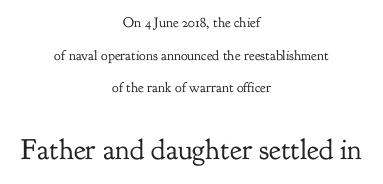
{"serif": "yes", "italic": "no", "bold": "no", "weight": "regular", "width": "normal", "stroke_contrast": "low", "x_height": "small", "monospaced": "no", "underline": "no", "align": "center", "line_spacing": "loose", "line_spacing_ratio": 2.33, "letter_spacing": "normal", "letter_spacing_em": 0.0, "larger_block": "second", "size_ratio": 2.07, "glyph_px": 29}
